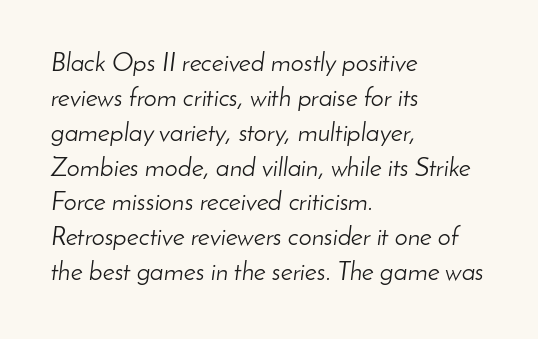
Q: Is the text bold? A: No.
Q: Is the text italic (slanted)? A: Yes, it leans right by about 8 degrees.
Q: Is the text underlined? A: No.
Q: How is the paragraph aligned? A: Left-aligned.
Q: Is the spacing between letters normal or unusually wide? A: Normal.
Q: Is the spacing between lines tight, normal or loose? A: Normal.
